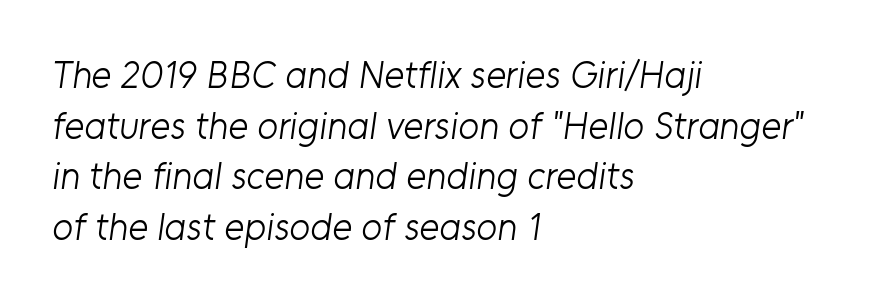
The line texture is even and compact thanks to regular tracking. The rendering uses natural spacing where letterforms have individual widths. Summary of vertical rhythm: regular, with standard interline spacing. The lines in this sample share a left origin and differ only in where they stop. Unlike a traditional serif, this face leaves its strokes unadorned. Each row of text sits above clean, open space.
